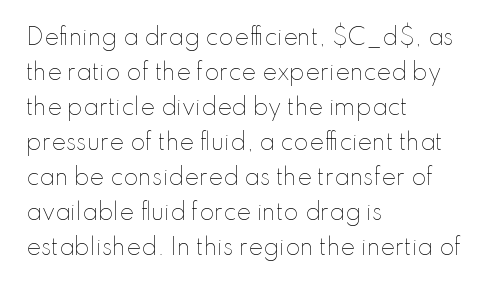
Every stem runs plumb, perpendicular to the baseline. Ink coverage per letter is moderate at most. Does extra space separate the letters? No, they use regular spacing. Line starts are locked; line ends wander. If you measured baseline to baseline, you'd find a middling distance.
